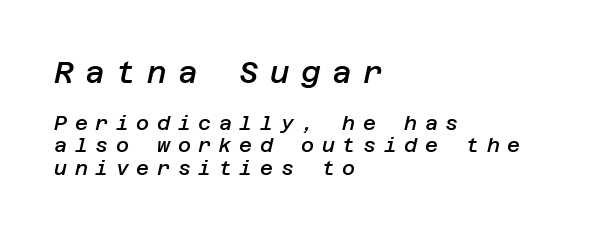
Where is the straight margin? On the left. Characters are canted at an angle relative to the baseline's perpendicular. This sample trades vertical openness for compactness between lines. The passage shown has open, widely tracked lettering throughout. A student would notice the top passage is typeset larger than what follows.
